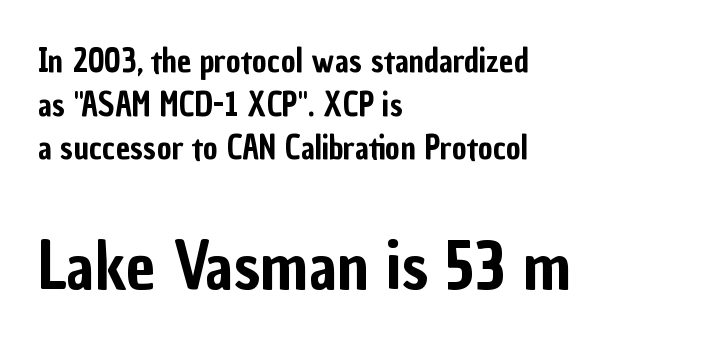
Check where the strokes stop: nothing finishes them off — pure sans. Nothing unusual about the tracking: characters are spaced as the font intends. Does the copy run flush right? No — it runs flush left. Is there any slant? The stems are plumb. Is this a fixed-width face? No — the glyphs have proportional, varying widths. How would I describe the line gaps? Plain and ordinary.
